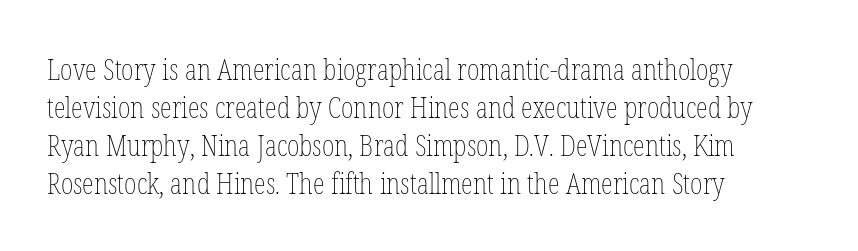
Is there any slant? The stems are plumb. A clean baseline with only descenders dipping below it. A typesetter would call this proportional, since set widths differ per character. Ink coverage per letter is moderate at most. A typesetter would call this leading conventional body-copy spacing.
